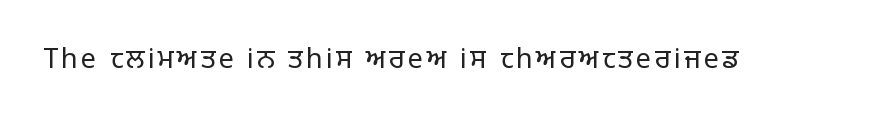
The space directly below the letters is spotless. The letters look calm and open, with moderate or lighter stems. Notice how the stems are strictly vertical — no italics here.
